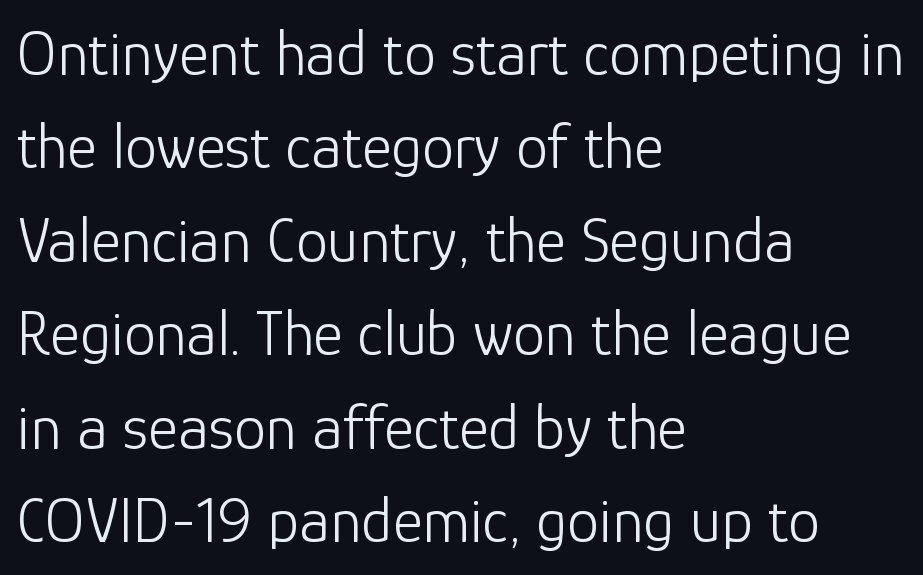
The image shows 64 px light sans-serif type, upright; set left-aligned, normal line spacing (1.46x), normal letter spacing, not underlined; low stroke contrast and a medium x-height.
